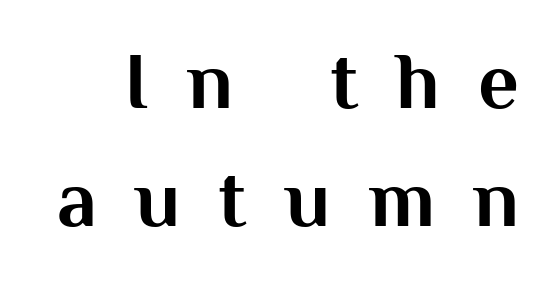
Evenly set lines give the paragraph a standard silhouette. Glance below the letters and you will spot only blank space. The passage shown is typed in a proportional face where columns would drift. Nope, not italic — everything's standing straight. A full-strength bold gives these letters their thick strokes. Someone cranked the tracking dial way up on this one.
